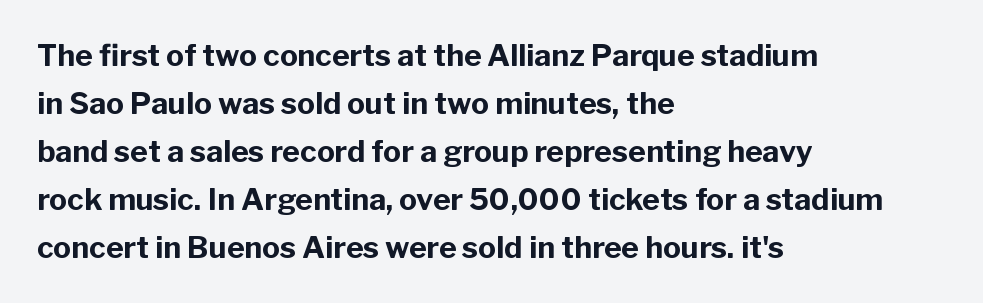
The image shows 30 px bold sans-serif type, upright; set left-aligned, normal line spacing (1.6x), normal letter spacing, not underlined; low stroke contrast and a medium x-height.
